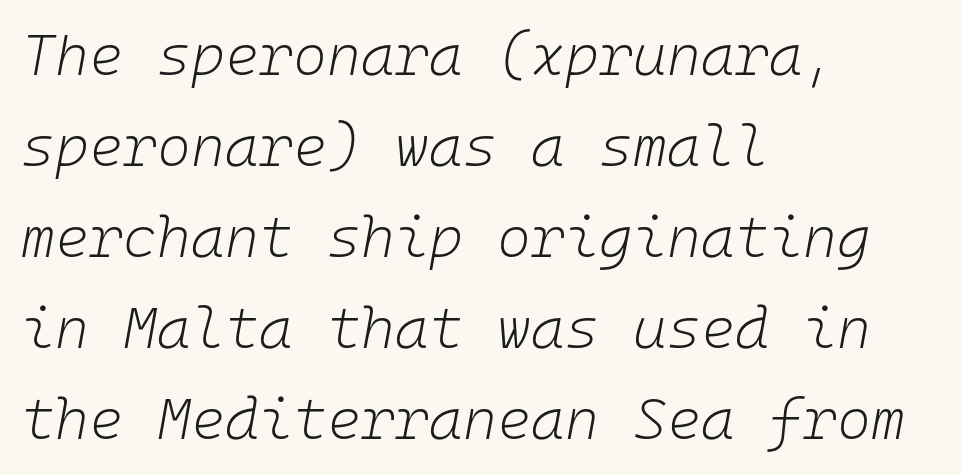
Q: Is the text bold? A: No.
Q: Is the text italic (slanted)? A: Yes, it leans right by about 10 degrees.
Q: Is the text underlined? A: No.
Q: How is the paragraph aligned? A: Left-aligned.
Q: Is the spacing between letters normal or unusually wide? A: Normal.
Q: Is the spacing between lines tight, normal or loose? A: Normal.
Q: Width (condensed, normal, or wide)? A: Normal.
Q: Stroke contrast? A: Low.
Q: x-height? A: Medium.
Q: Monospaced? A: Yes.
